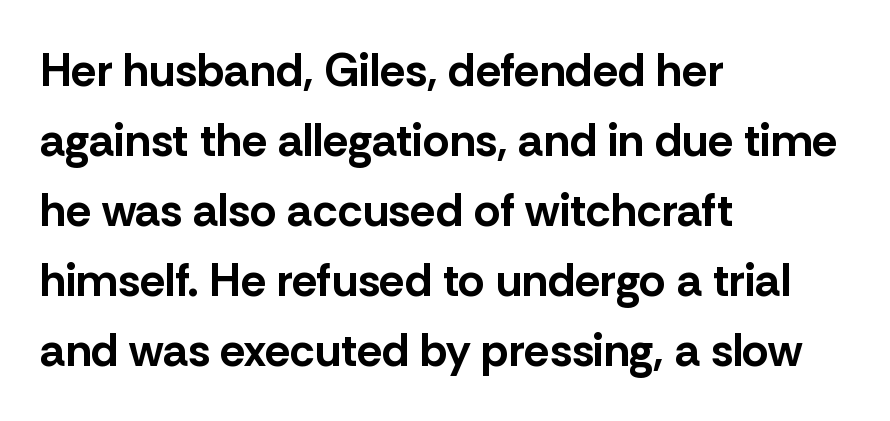
Q: Is the text bold? A: Yes.
Q: Is the text italic (slanted)? A: No, it is upright.
Q: Is the typeface a serif or a sans-serif typeface? A: Sans-serif.
Q: Is the text underlined? A: No.
Q: How is the paragraph aligned? A: Left-aligned.
Q: Is the spacing between letters normal or unusually wide? A: Normal.
Q: Is the spacing between lines tight, normal or loose? A: Normal.
Q: Width (condensed, normal, or wide)? A: Normal.
Q: Stroke contrast? A: Low.
Q: x-height? A: Medium.
Q: Monospaced? A: No.
